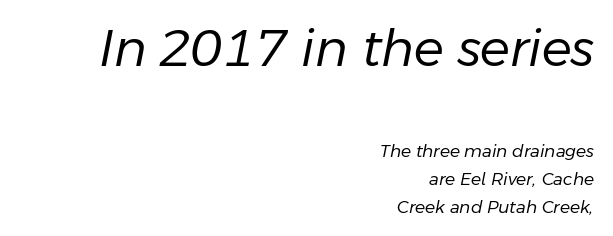
{"italic": "yes", "lean": "right", "slant_degrees": 11, "bold": "no", "weight": "regular", "width": "normal", "stroke_contrast": "low", "x_height": "medium", "monospaced": "no", "underline": "no", "align": "right", "line_spacing": "normal", "line_spacing_ratio": 1.64, "letter_spacing": "normal", "letter_spacing_em": 0.0, "larger_block": "first", "size_ratio": 2.94, "glyph_px": 50}
